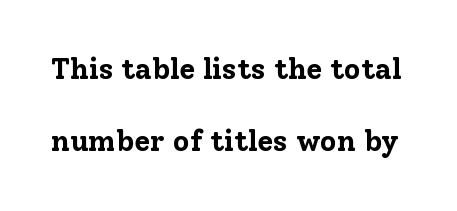
Q: Is the text bold? A: Yes.
Q: Is the text italic (slanted)? A: No, it is upright.
Q: Is the typeface a serif or a sans-serif typeface? A: Serif.
Q: Is the text underlined? A: No.
Q: Is the spacing between letters normal or unusually wide? A: Normal.
Q: Is the spacing between lines tight, normal or loose? A: Loose.
Q: Width (condensed, normal, or wide)? A: Normal.
Q: Stroke contrast? A: Low.
Q: x-height? A: Medium.
Q: Monospaced? A: No.
